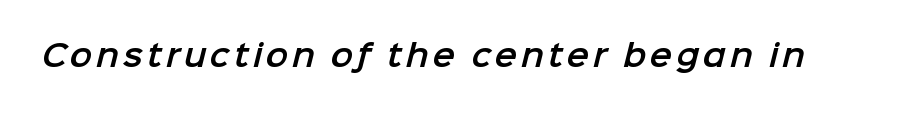
Q: Is the typeface a serif or a sans-serif typeface? A: Sans-serif.
Q: Is the text underlined? A: No.
Q: Width (condensed, normal, or wide)? A: Normal.
Q: Stroke contrast? A: Low.
Q: x-height? A: Medium.
Q: Monospaced? A: No.
